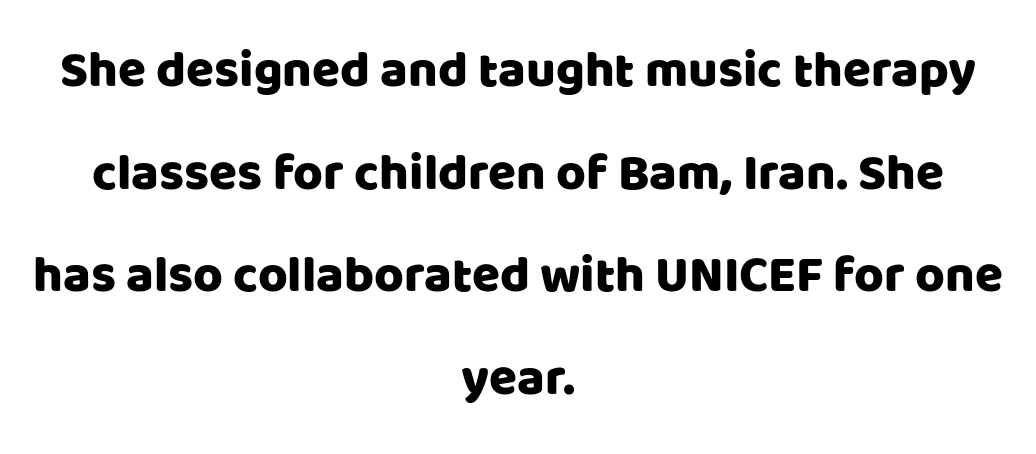
{"serif": "no", "italic": "no", "width": "normal", "stroke_contrast": "low", "x_height": "large", "monospaced": "no", "underline": "no", "align": "center", "line_spacing": "loose", "line_spacing_ratio": 2.01, "letter_spacing": "normal", "letter_spacing_em": 0.0, "glyph_px": 51}
